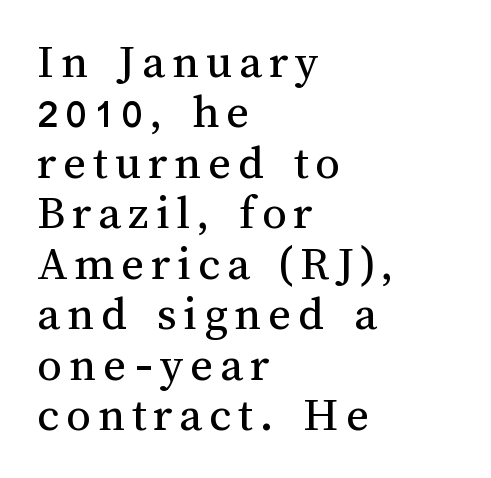
You could not count columns in this text — the font is proportionally spaced. Which margin do the lines hug? The left one — the right edge is uneven. What's the leading like? Squeezed, with rows nearly overlapping. Just letters on the line, the space beneath them empty.
